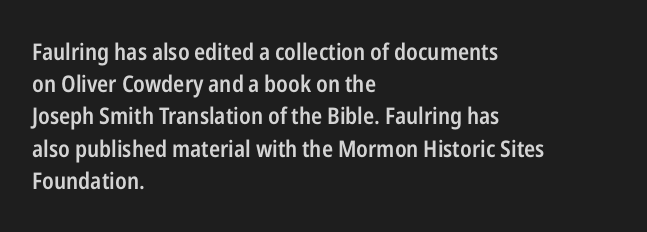
The image shows 23 px text type, upright; set left-aligned, normal line spacing (1.4x), normal letter spacing, not underlined.
